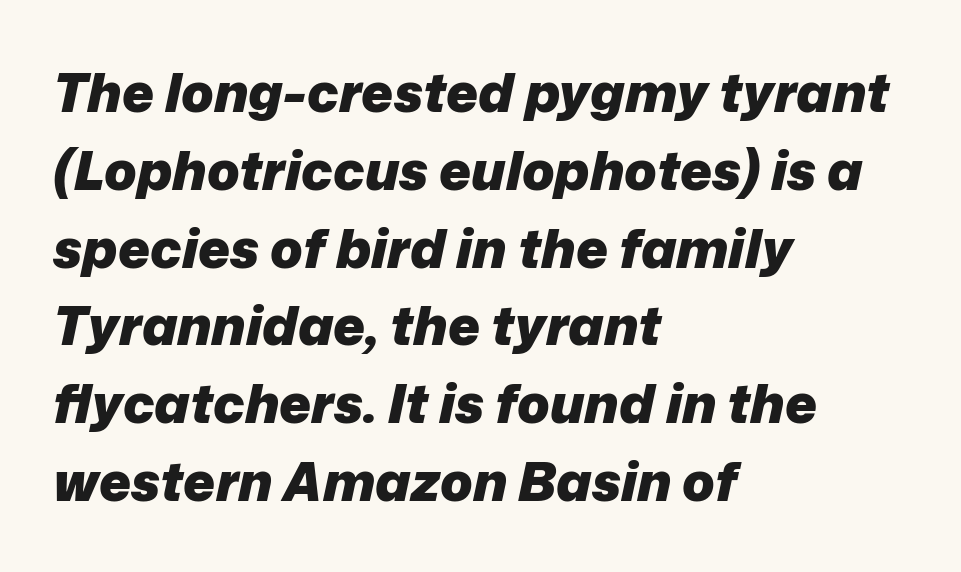
The image shows 54 px heavy type, italic (leaning right); set left-aligned, normal line spacing (1.44x), normal letter spacing, not underlined; low stroke contrast and a medium x-height.
